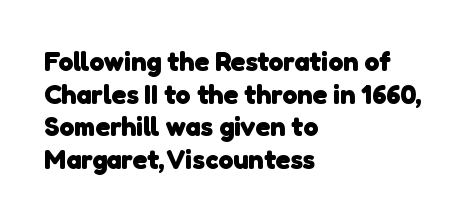
{"bold": "yes", "underline": "no", "align": "left", "line_spacing_ratio": 1.21, "letter_spacing": "normal", "letter_spacing_em": 0.0, "glyph_px": 27}
